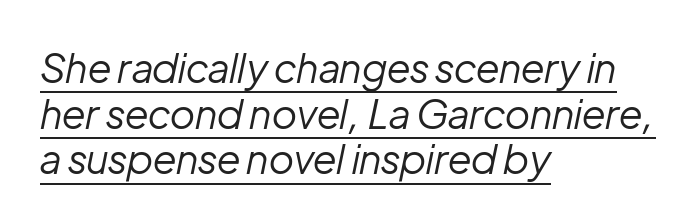
Caption: multi-line text, flush left, ragged right. This sample carries an underscore along the baseline area. The passage shown is typed in a proportional face where columns would drift. The axis of the letterforms is tilted away from vertical. The passage shown has conventional tracking throughout. In terms of leading, this rendering errs on the cramped side.
